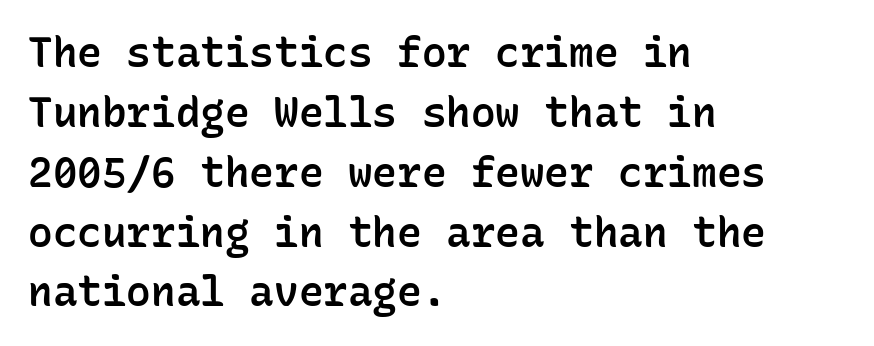
Q: Is the text bold? A: Semi-bold.
Q: Is the text italic (slanted)? A: No, it is upright.
Q: Is the typeface a serif or a sans-serif typeface? A: Sans-serif.
Q: Is the text underlined? A: No.
Q: How is the paragraph aligned? A: Left-aligned.
Q: Is the spacing between letters normal or unusually wide? A: Normal.
Q: Is the spacing between lines tight, normal or loose? A: Normal.
Q: Width (condensed, normal, or wide)? A: Normal.
Q: Stroke contrast? A: Low.
Q: x-height? A: Medium.
Q: Monospaced? A: Yes.
